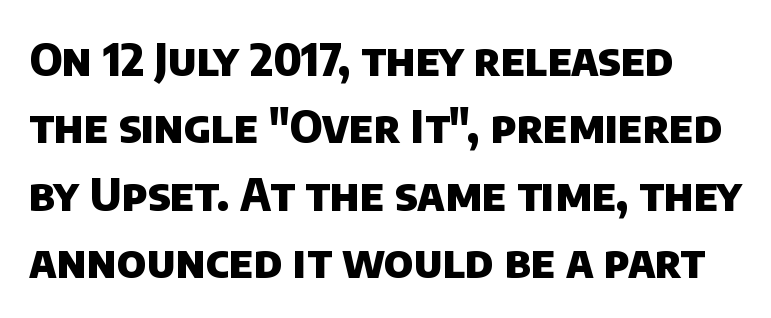
The image shows 45 px heavy sans-serif type; set normal line spacing (1.5x), normal letter spacing, not underlined; low stroke contrast and a large x-height.
